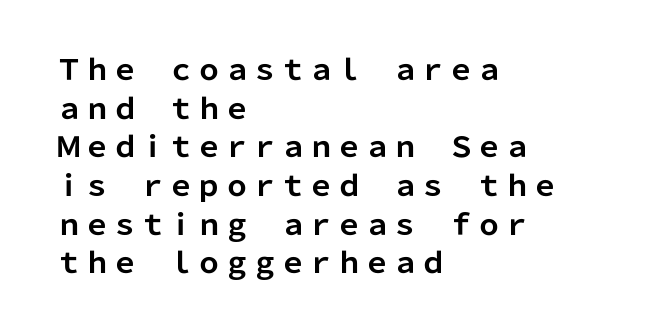
Decoration check: the copy has no underline. The typesetting leans heavy: a genuine bold. Is the block centered? No — it sits flush against the left margin. Horizontal bands of white between lines are of average thickness.
